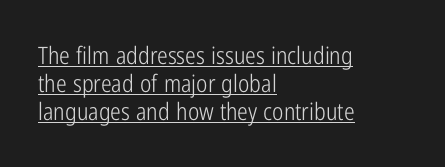
Q: Is the text bold? A: No.
Q: Is the text italic (slanted)? A: No, it is upright.
Q: Is the text underlined? A: Yes.
Q: How is the paragraph aligned? A: Left-aligned.
Q: Is the spacing between letters normal or unusually wide? A: Normal.
